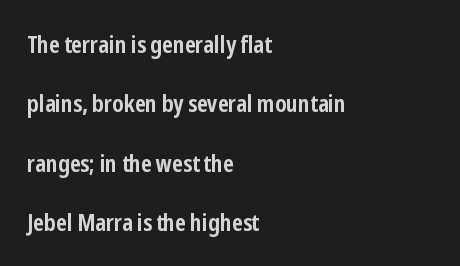
Does the leading feel generous? Absolutely, it's lavish. Each word holds together tightly as a unit, with standard inter-letter gaps. Layout note: lines flush left. Has an underline been added? It has not. These lines carry a lot of weight — the face is fully bold.
